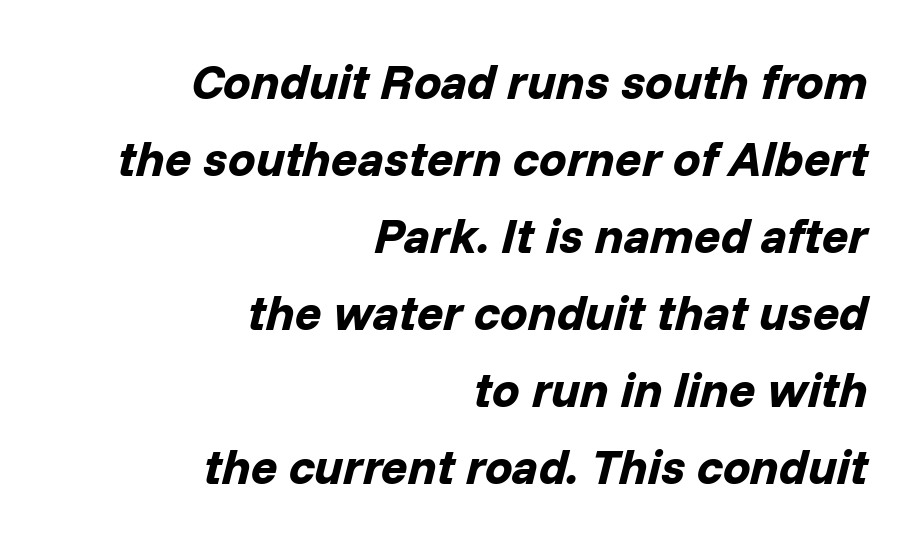
These words are printed bold, with thick strokes throughout. The setting favours the right margin, as signatures and pull-quotes sometimes do. The gaps between neighbouring characters are ordinary and unremarkable. The rendering uses a moderate line-height, typical for paragraphs. The specimen omits any rule beneath the text block's lines.
